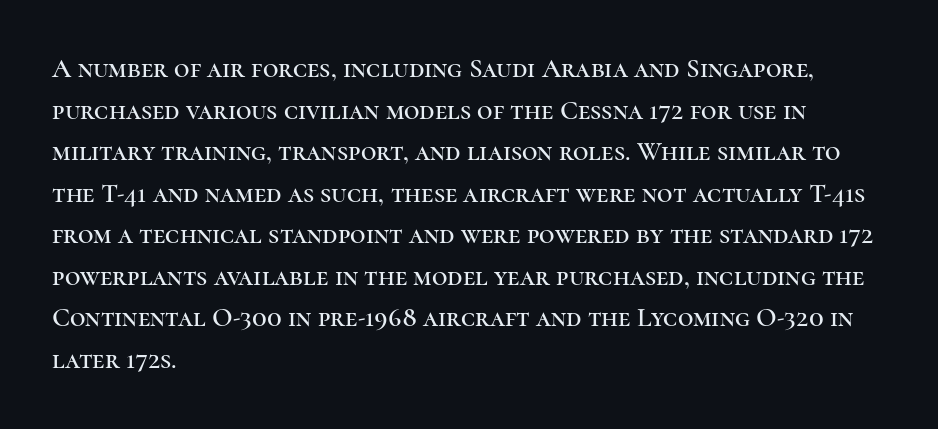
The image shows 27 px text type, upright; set left-aligned, normal line spacing (1.54x), normal letter spacing, not underlined.
